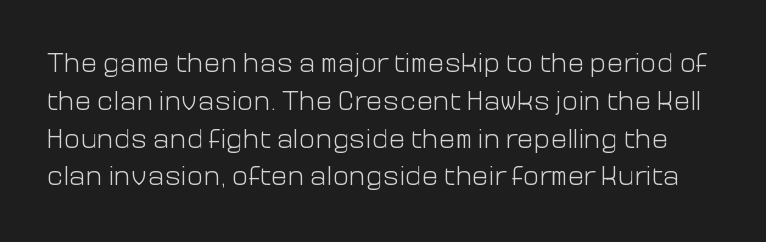
The image shows 28 px light sans-serif type, upright; set normal line spacing (1.35x), normal letter spacing, not underlined; low stroke contrast and a medium x-height.
